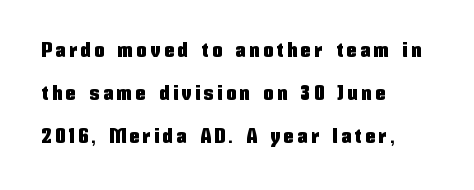
{"italic": "no", "underline": "no", "align": "left", "line_spacing": "loose", "line_spacing_ratio": 2.16, "glyph_px": 20}
